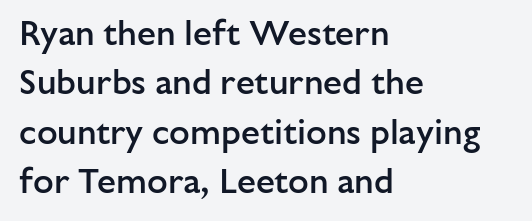
{"serif": "no", "italic": "no", "bold": "semi", "weight": "semibold", "width": "normal", "stroke_contrast": "low", "x_height": "medium", "monospaced": "no", "underline": "no", "align": "left", "line_spacing": "normal", "line_spacing_ratio": 1.45, "letter_spacing": "normal", "letter_spacing_em": 0.0, "glyph_px": 34}
